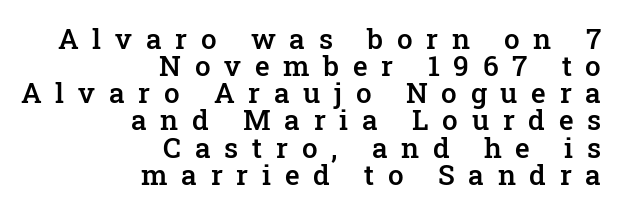
{"serif": "yes", "italic": "no", "bold": "semi", "weight": "semibold", "width": "normal", "stroke_contrast": "low", "x_height": "medium", "monospaced": "no", "underline": "no", "align": "right", "line_spacing": "tight", "line_spacing_ratio": 0.97, "letter_spacing": "wide", "letter_spacing_em": 0.49, "glyph_px": 28}
